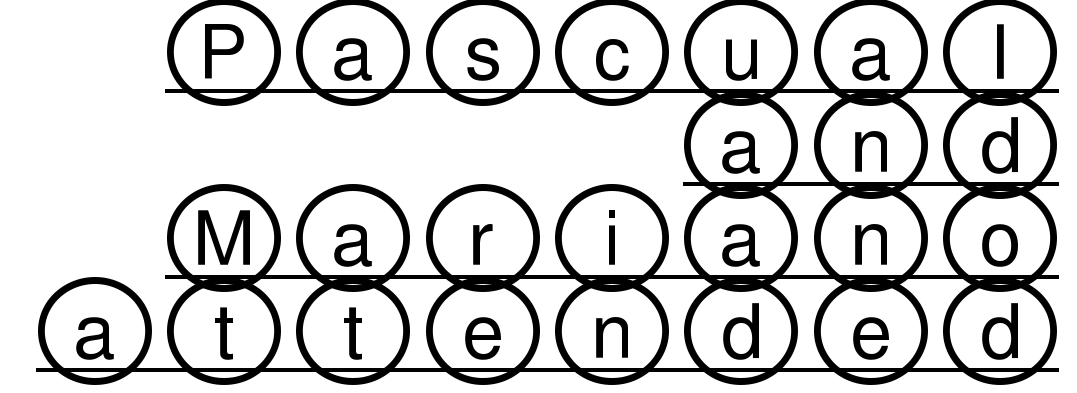
The image shows 75 px wide type, upright; set right-aligned, line spacing 1.24x, underlined; a large x-height.
